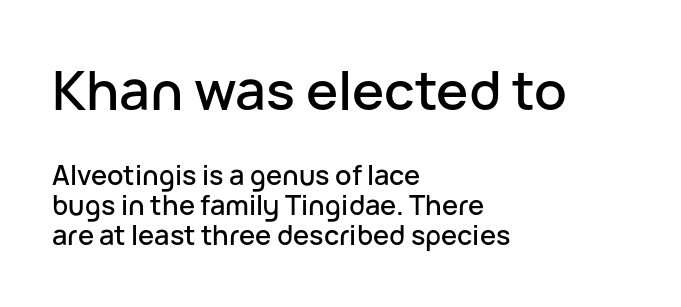
{"serif": "no", "italic": "no", "width": "normal", "stroke_contrast": "low", "x_height": "medium", "monospaced": "no", "underline": "no", "align": "left", "line_spacing": "tight", "line_spacing_ratio": 1.12, "letter_spacing": "normal", "letter_spacing_em": 0.0, "larger_block": "first", "size_ratio": 2.0, "glyph_px": 54}
